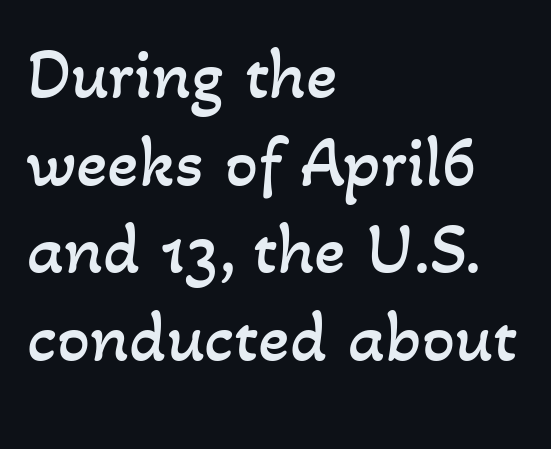
The image shows 73 px regular-weight type; set left-aligned, line spacing 1.2x, normal letter spacing, not underlined; low stroke contrast and a small x-height.
